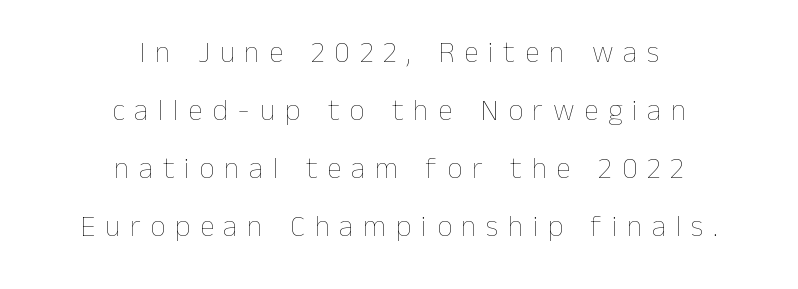
Q: Is the text bold? A: No.
Q: Is the text italic (slanted)? A: No, it is upright.
Q: Is the text underlined? A: No.
Q: How is the paragraph aligned? A: Centered.
Q: Is the spacing between letters normal or unusually wide? A: Unusually wide.
Q: Is the spacing between lines tight, normal or loose? A: Loose.
Q: Width (condensed, normal, or wide)? A: Normal.
Q: Stroke contrast? A: Low.
Q: x-height? A: Medium.
Q: Monospaced? A: No.
